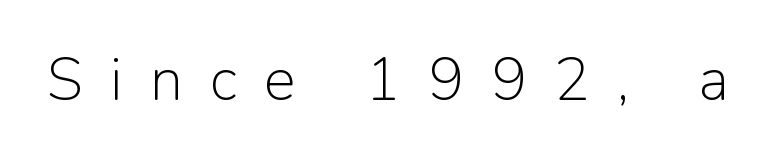
The image shows 60 px light sans-serif type, upright; set unusually wide letter spacing (+0.45 em), not underlined; low stroke contrast and a medium x-height.
